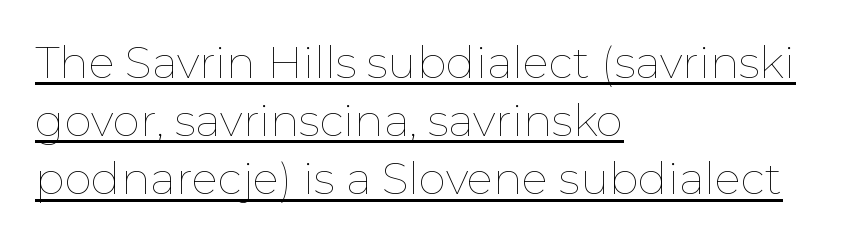
{"italic": "no", "bold": "no", "weight": "thin", "width": "normal", "stroke_contrast": "low", "x_height": "medium", "monospaced": "no", "underline": "yes", "align": "left", "line_spacing": "normal", "line_spacing_ratio": 1.32, "letter_spacing": "normal", "letter_spacing_em": 0.0, "glyph_px": 44}
